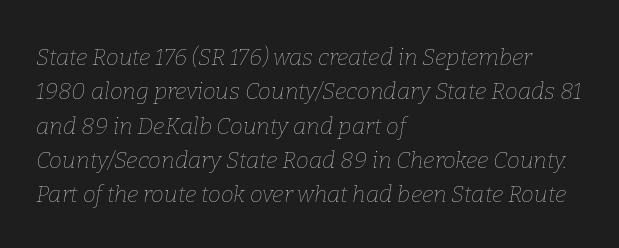
Q: Is the text bold? A: No.
Q: Is the text italic (slanted)? A: Yes, it leans right by about 9 degrees.
Q: Is the text underlined? A: No.
Q: How is the paragraph aligned? A: Left-aligned.
Q: Is the spacing between letters normal or unusually wide? A: Normal.
Q: Is the spacing between lines tight, normal or loose? A: Normal.
